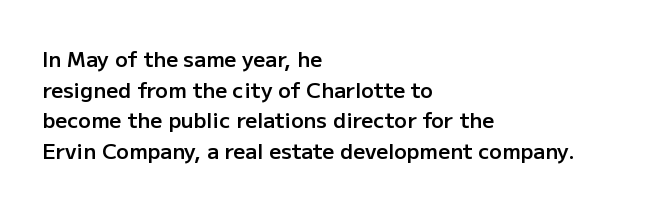
Q: Is the text bold? A: Semi-bold.
Q: Is the text italic (slanted)? A: No, it is upright.
Q: Is the text underlined? A: No.
Q: How is the paragraph aligned? A: Left-aligned.
Q: Is the spacing between letters normal or unusually wide? A: Normal.
Q: Is the spacing between lines tight, normal or loose? A: Normal.
